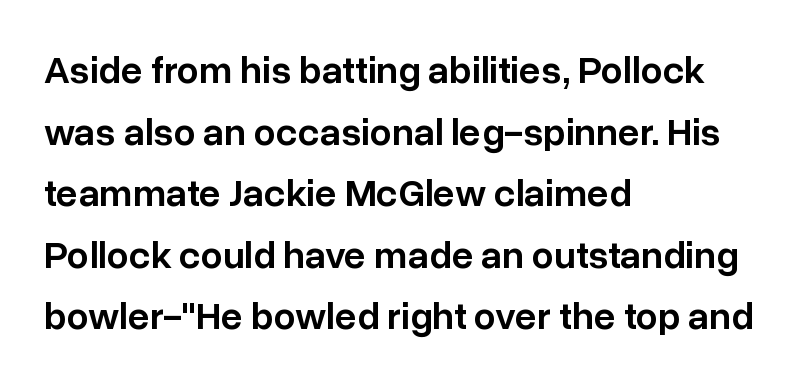
{"serif": "no", "italic": "no", "bold": "semi", "weight": "semibold", "width": "normal", "stroke_contrast": "low", "x_height": "medium", "monospaced": "no", "underline": "no", "align": "left", "line_spacing": "normal", "line_spacing_ratio": 1.58, "letter_spacing": "normal", "letter_spacing_em": 0.0, "glyph_px": 39}
